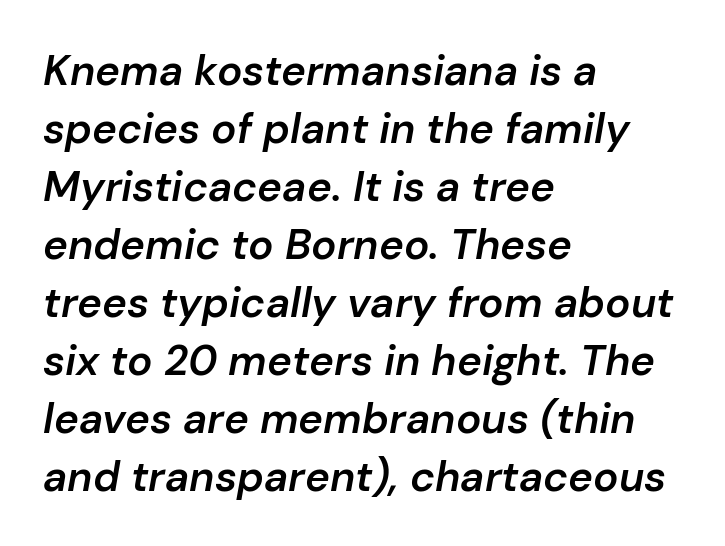
Q: Is the text bold? A: Semi-bold.
Q: Is the text italic (slanted)? A: Yes, it leans right by about 10 degrees.
Q: Is the text underlined? A: No.
Q: How is the paragraph aligned? A: Left-aligned.
Q: Is the spacing between letters normal or unusually wide? A: Normal.
Q: Is the spacing between lines tight, normal or loose? A: Normal.
Q: Width (condensed, normal, or wide)? A: Normal.
Q: Stroke contrast? A: Low.
Q: x-height? A: Medium.
Q: Monospaced? A: No.
